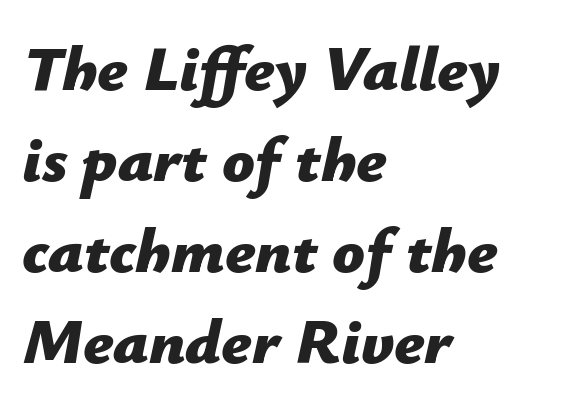
Vertical spacing — default. Beneath every word, the page is bare. The font is running at its bold setting. These lines stack with their left ends in a neat column. Quick note: italic. This sample uses plain, unmodified letter spacing.
